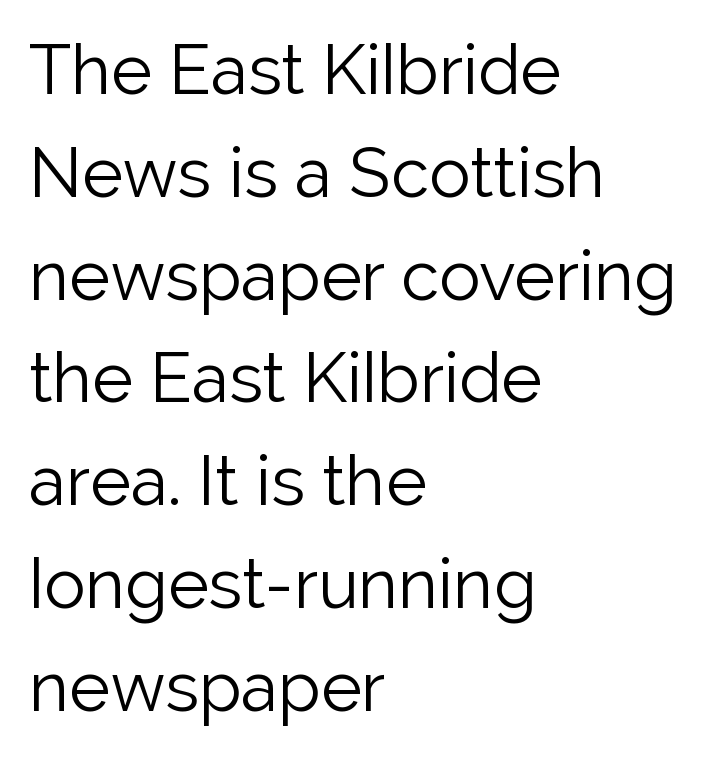
This is the regular roman posture of the typeface. Letters rest on an invisible, unmarked baseline. The horizontal fit of the characters is conventional and even. The passage shown is typed in a proportional face where columns would drift.
